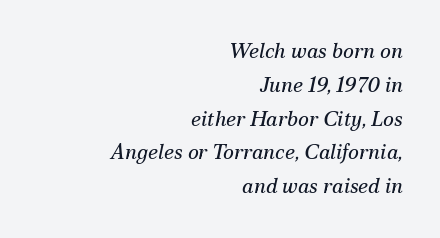
The image shows 21 px text type, italic (leaning right); set right-aligned, normal line spacing (1.61x), normal letter spacing, not underlined.
